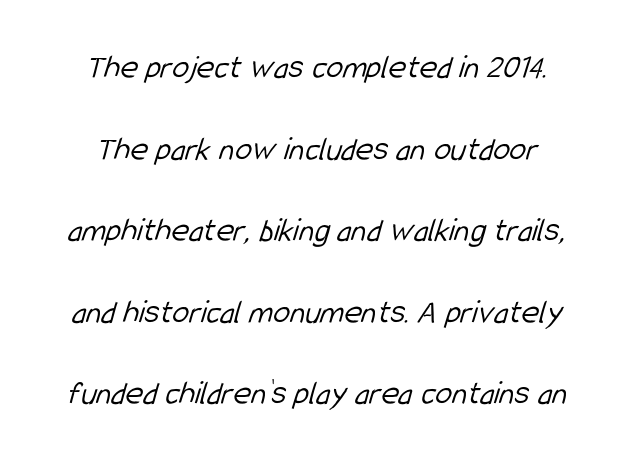
Note the varied advance widths — an 'i' is clearly narrower than an 'm'. Bold? No — there's no thickening of the strokes. Has an underline been added? It has not. Interline gaps are noticeably wide in this sample.
